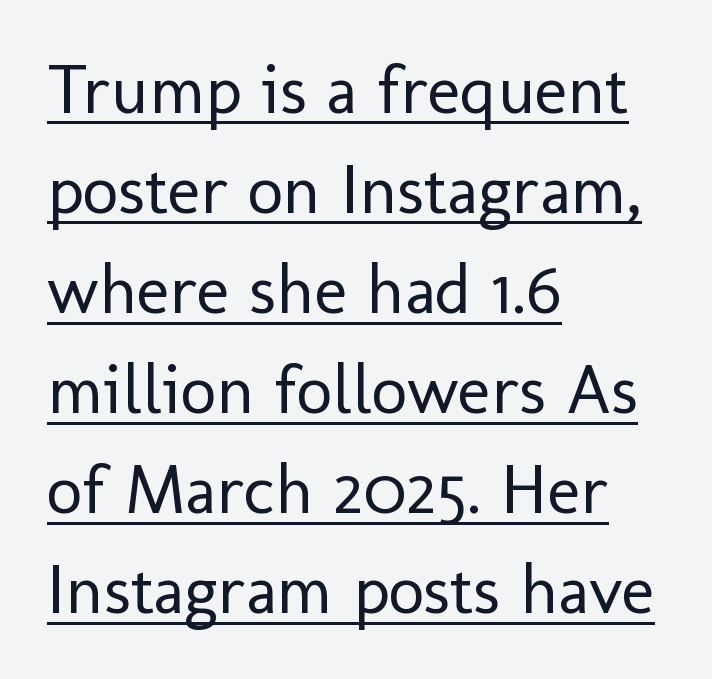
{"serif": "no", "italic": "no", "bold": "no", "weight": "regular", "width": "normal", "stroke_contrast": "low", "x_height": "medium", "monospaced": "no", "underline": "yes", "align": "left", "line_spacing": "normal", "line_spacing_ratio": 1.43, "letter_spacing": "normal", "letter_spacing_em": 0.0, "glyph_px": 70}
